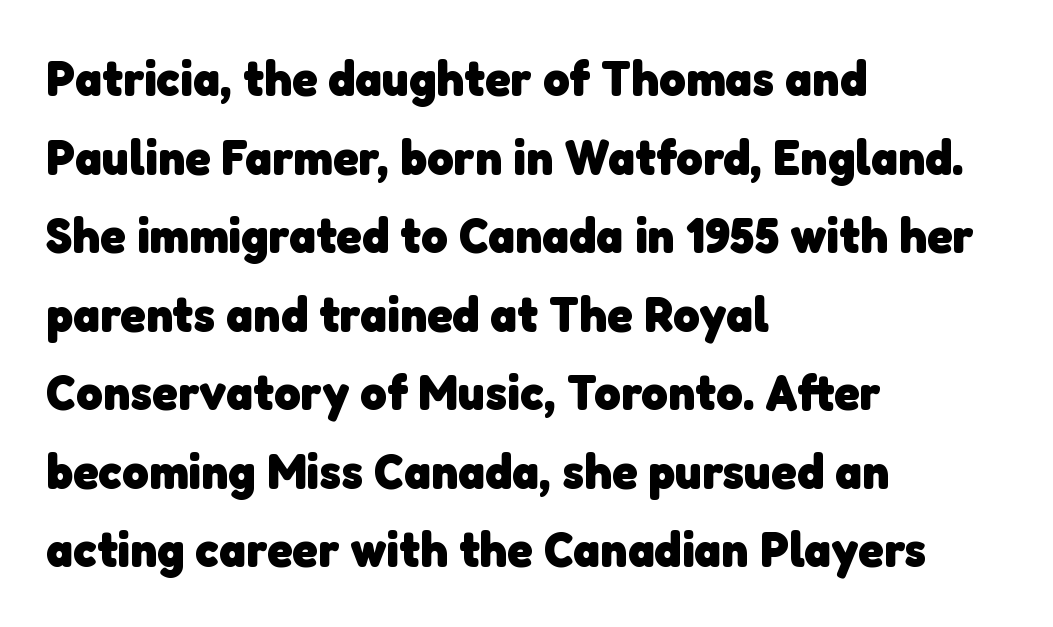
The image shows 51 px heavy sans-serif type; set left-aligned, normal line spacing (1.54x), normal letter spacing, not underlined; low stroke contrast and a medium x-height.
